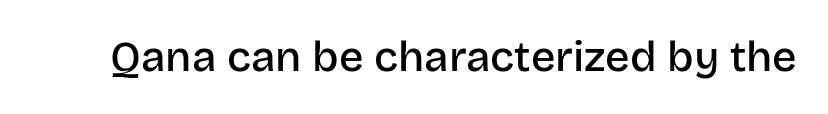
{"serif": "no", "italic": "no", "bold": "semi", "weight": "semibold", "width": "normal", "stroke_contrast": "low", "x_height": "large", "monospaced": "no", "underline": "no", "letter_spacing": "normal", "letter_spacing_em": 0.0, "glyph_px": 43}
